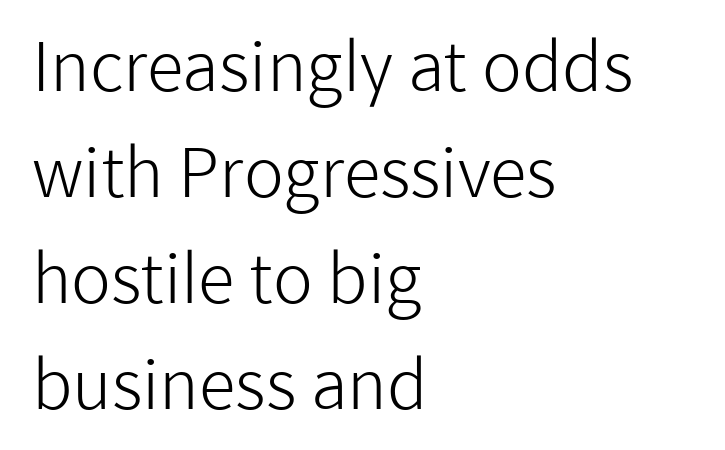
Q: Is the text bold? A: No.
Q: Is the text italic (slanted)? A: No, it is upright.
Q: Is the typeface a serif or a sans-serif typeface? A: Sans-serif.
Q: Is the text underlined? A: No.
Q: How is the paragraph aligned? A: Left-aligned.
Q: Is the spacing between letters normal or unusually wide? A: Normal.
Q: Is the spacing between lines tight, normal or loose? A: Normal.
Q: Width (condensed, normal, or wide)? A: Normal.
Q: Stroke contrast? A: Low.
Q: x-height? A: Medium.
Q: Monospaced? A: No.
